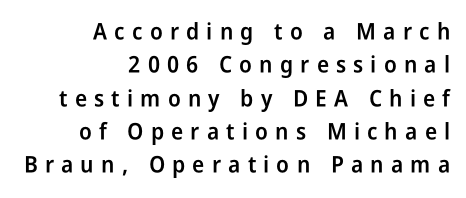
No word sits above an underline. Students, note that the glyphs here are deliberately spaced far apart. One glance says typical: line gaps are just what's usual. Horizontally, the lines are justified to the trailing edge only.
